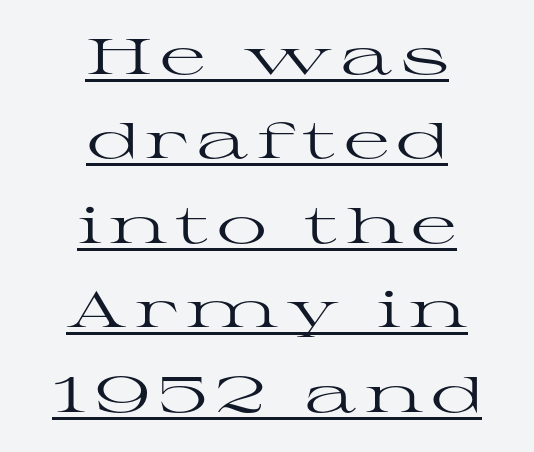
{"serif": "yes", "italic": "no", "bold": "no", "weight": "regular", "width": "wide", "stroke_contrast": "high", "x_height": "medium", "monospaced": "no", "underline": "yes", "align": "center", "line_spacing": "normal", "line_spacing_ratio": 1.69, "glyph_px": 50}
